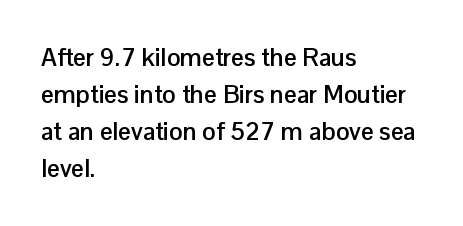
Q: Is the text bold? A: Yes.
Q: Is the text italic (slanted)? A: No, it is upright.
Q: Is the text underlined? A: No.
Q: How is the paragraph aligned? A: Left-aligned.
Q: Is the spacing between letters normal or unusually wide? A: Normal.
Q: Is the spacing between lines tight, normal or loose? A: Normal.
